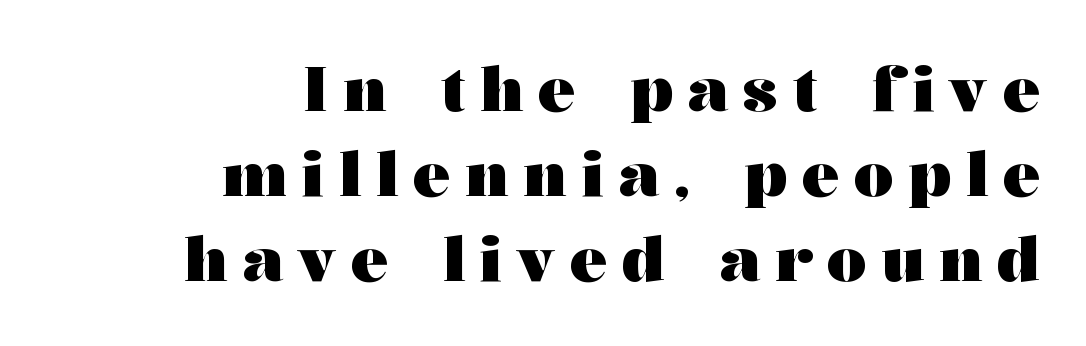
Q: Is the text bold? A: Yes.
Q: Is the text italic (slanted)? A: No, it is upright.
Q: Is the typeface a serif or a sans-serif typeface? A: Serif.
Q: Is the text underlined? A: No.
Q: How is the paragraph aligned? A: Right-aligned.
Q: Is the spacing between letters normal or unusually wide? A: Unusually wide.
Q: Is the spacing between lines tight, normal or loose? A: Normal.
Q: Width (condensed, normal, or wide)? A: Wide.
Q: Stroke contrast? A: Medium.
Q: x-height? A: Medium.
Q: Monospaced? A: No.
